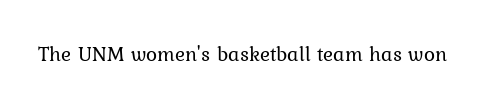
{"italic": "no", "bold": "no", "underline": "no", "letter_spacing": "normal", "letter_spacing_em": 0.0, "glyph_px": 21}
